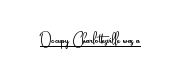
You can see a thin bar hugging the bottom of the glyphs. Nothing heavy about these letters — not bold at all. Look at the tracking — it's just the regular setting, nothing added.
